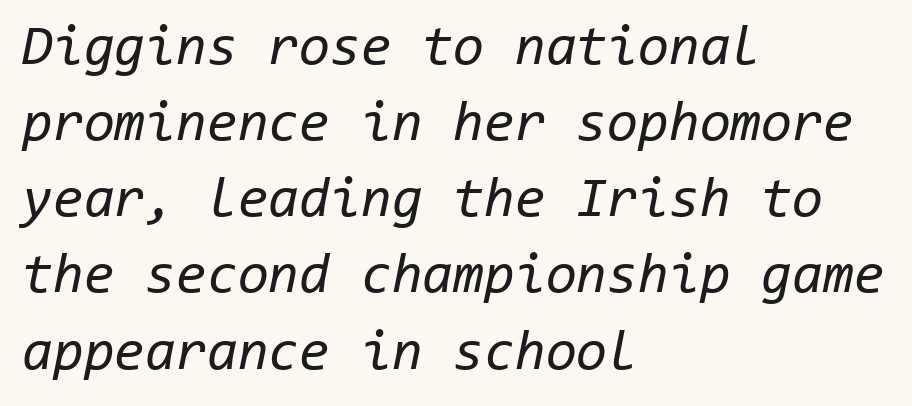
One glance says typical: line gaps are just what's usual. The zone under the glyphs is completely vacant. Every character here occupies the same horizontal width, giving the sample a typewriter-like rhythm. Italic: yes, the glyphs are oblique. Compared with a typical body face, this is equally light or lighter still.
